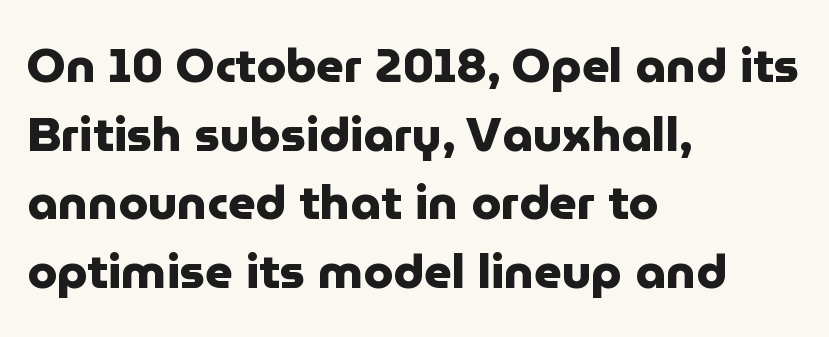
The image shows 48 px heavy sans-serif type, upright; set left-aligned, normal line spacing (1.43x), normal letter spacing, not underlined; low stroke contrast and a medium x-height.
